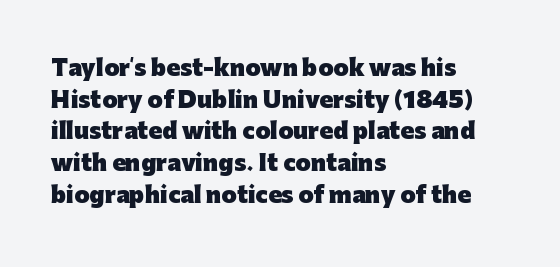
Q: Is the text bold? A: Yes.
Q: Is the text italic (slanted)? A: No, it is upright.
Q: Is the text underlined? A: No.
Q: How is the paragraph aligned? A: Left-aligned.
Q: Is the spacing between letters normal or unusually wide? A: Normal.
Q: Is the spacing between lines tight, normal or loose? A: Normal.
